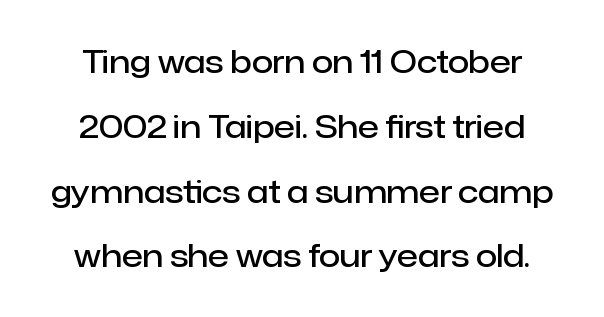
The image shows 31 px semibold sans-serif type, upright; set centered, loose line spacing (2.09x), normal letter spacing, not underlined; low stroke contrast and a medium x-height.
